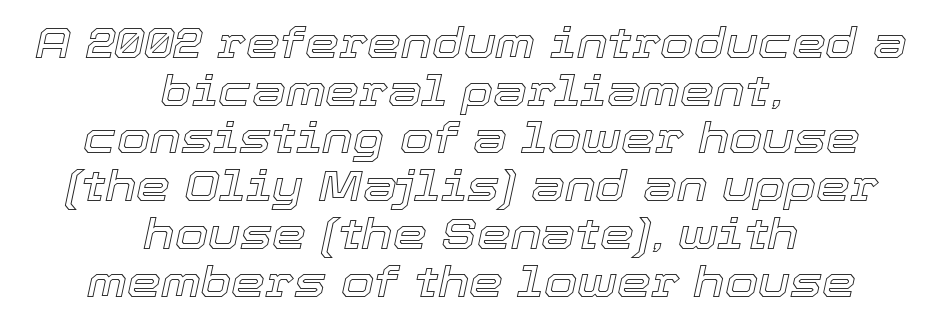
{"italic": "yes", "lean": "right", "slant_degrees": 12, "width": "normal", "x_height": "medium", "monospaced": "no", "underline": "no", "align": "center", "line_spacing": "tight", "line_spacing_ratio": 1.11, "letter_spacing": "normal", "letter_spacing_em": 0.0, "glyph_px": 43}
